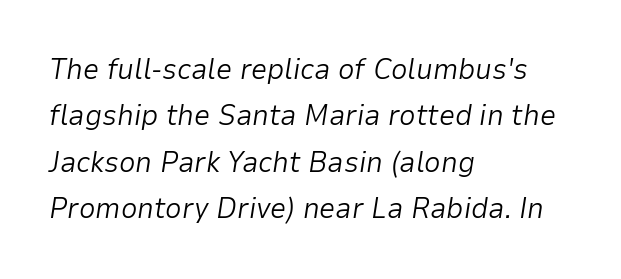
The image shows 29 px light type, italic (leaning right); set left-aligned, normal line spacing (1.6x), normal letter spacing, not underlined; low stroke contrast and a medium x-height.
